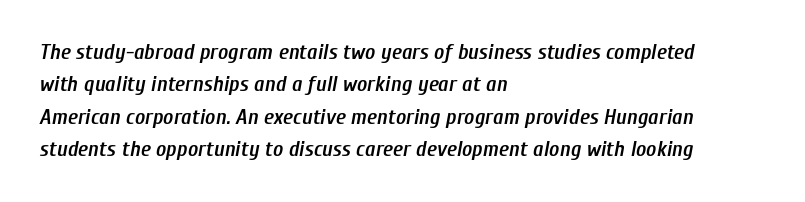
{"italic": "yes", "lean": "right", "slant_degrees": 10, "bold": "semi", "underline": "no", "align": "left", "line_spacing": "normal", "line_spacing_ratio": 1.47, "letter_spacing": "normal", "letter_spacing_em": 0.0, "glyph_px": 22}
